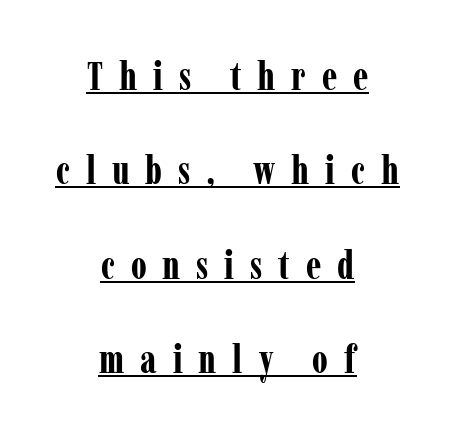
The text block is weighted toward neither margin, spreading evenly from the middle. Looks like someone drew a line under every word here. Spacing verdict: proportional, widths tailored to each character. Does the leading feel generous? Absolutely, it's lavish. Set as a true bold cut, around the 700 mark.
